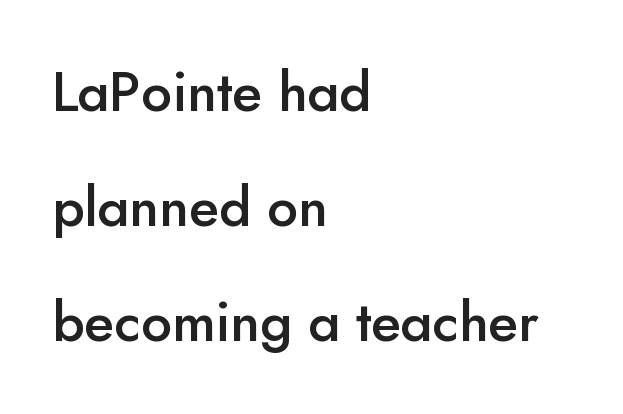
The face used here is a semibold: visibly heavier than regular, lighter than bold. The letters carry no serifs — their stems end cleanly without finishing strokes. In CSS terms this would be text-align: left. The area under the type is left untouched.
